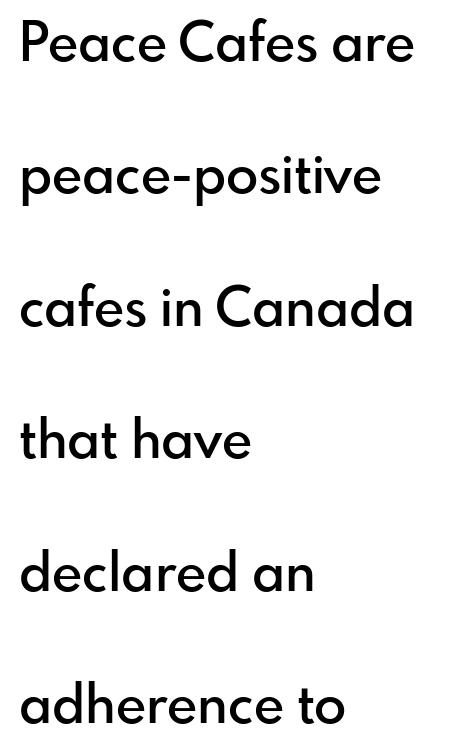
The image shows 53 px semibold sans-serif type, upright; set left-aligned, loose line spacing (2.5x), normal letter spacing, not underlined; low stroke contrast and a small x-height.
